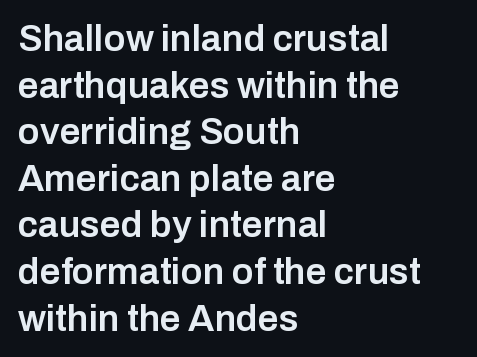
{"serif": "no", "italic": "no", "bold": "semi", "weight": "semibold", "width": "normal", "stroke_contrast": "low", "x_height": "medium", "monospaced": "no", "underline": "no", "align": "left", "line_spacing": "normal", "line_spacing_ratio": 1.26, "letter_spacing": "normal", "letter_spacing_em": 0.0, "glyph_px": 37}
